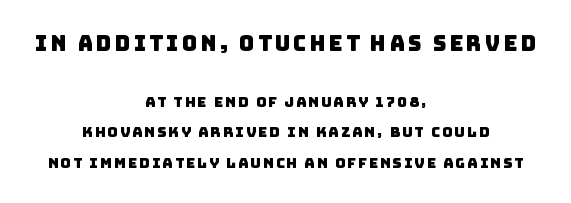
The image shows 21 px text type; set centered, loose line spacing (2.19x), not underlined; the first (top) block is 1.5x larger.
